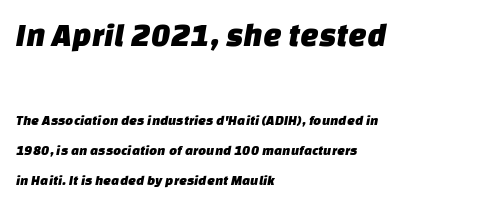
Anything drawn beneath the words? Only blank space. Summary of vertical rhythm: relaxed, with wide interline spacing. The emphasis by scale lands on block number one, above. The setting favours the left margin, as ordinary paragraphs usually do. Proportional: the letters do not fall into vertical columns.
